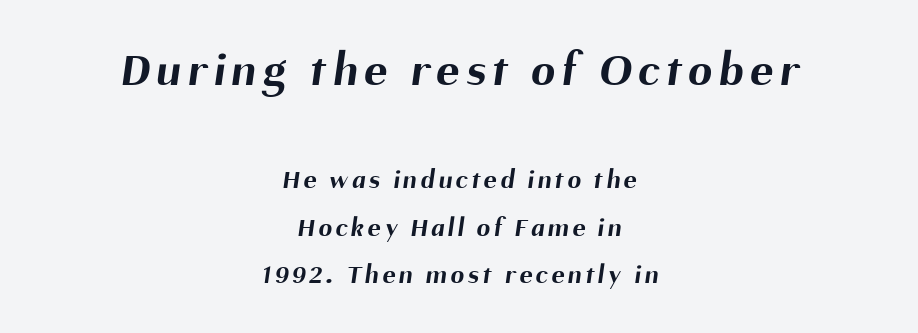
Q: Is the text bold? A: Yes.
Q: Is the typeface a serif or a sans-serif typeface? A: Sans-serif.
Q: Is the text underlined? A: No.
Q: How is the paragraph aligned? A: Centered.
Q: Which block of text is set in a larger size, the first (top) or the second (bottom)? A: The first (top) one.
Q: Width (condensed, normal, or wide)? A: Normal.
Q: Stroke contrast? A: Medium.
Q: x-height? A: Medium.
Q: Monospaced? A: No.
